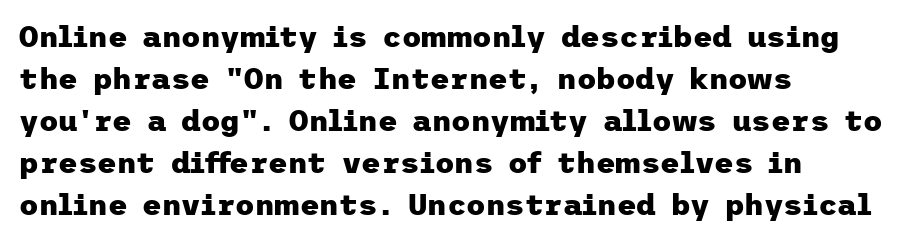
The image shows 30 px heavy sans-serif type, upright; set left-aligned, normal line spacing (1.4x), normal letter spacing, not underlined; low stroke contrast and a medium x-height.
